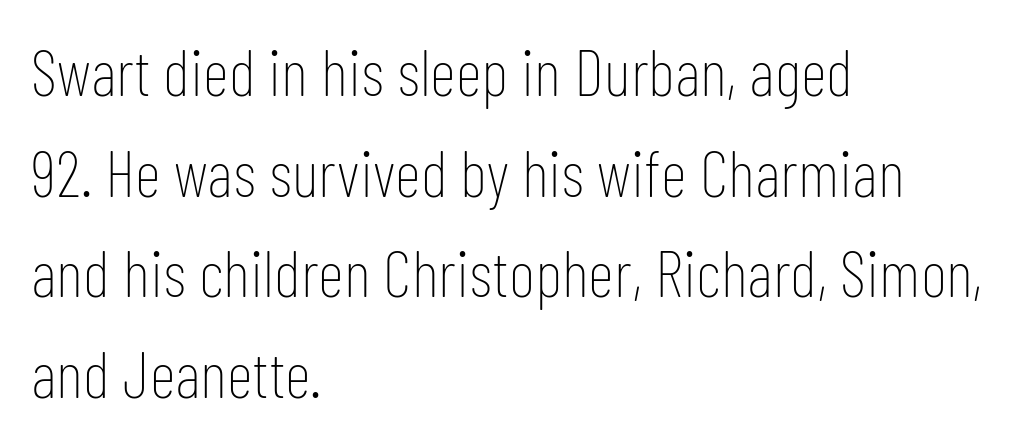
Each row of text sits above clean, open space. The paragraph shown leans on its left margin. Varying glyph widths throughout — classic text-font behaviour. It's the straight-up-and-down kind of type.
